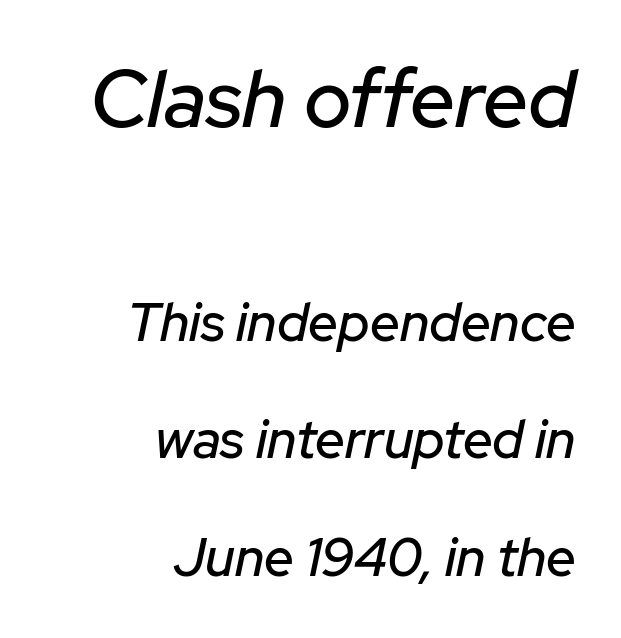
The lines in this sample share a right terminus and differ only in where they begin. The rendering uses a large line-height, opening up the rows. Reading top to bottom, the characters get smaller at the block break. The passage shown is typed in a proportional face where columns would drift.
